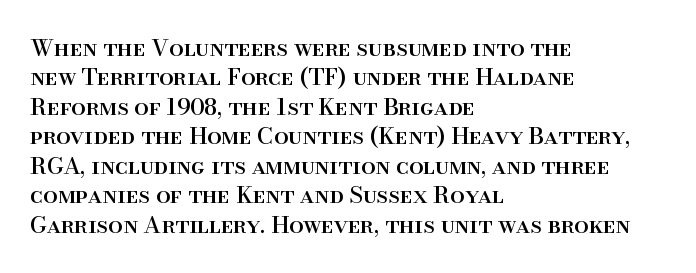
One-word summary of the alignment: left. Posture: vertical. The tracking reads as untouched default to a designer's eye. Each row of text sits above clean, open space. Does the leading feel generous? No, just average.
